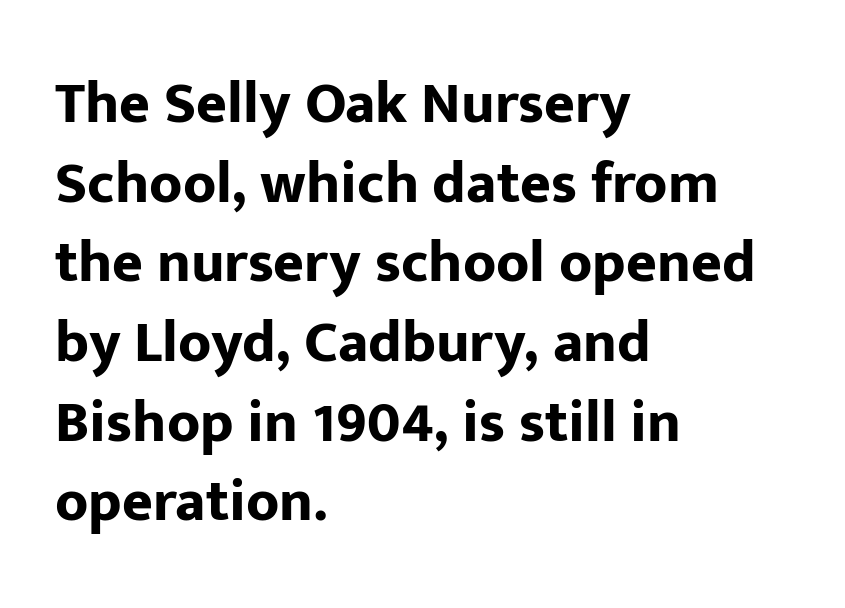
These lines stack with their left ends in a neat column. Do the letters lean? They stand straight. Each letter's strokes conclude bluntly, with no projecting serifs. The passage shown is typed in a proportional face where columns would drift. Typesetter's note: full bold, strokes at maximum text heaviness.
